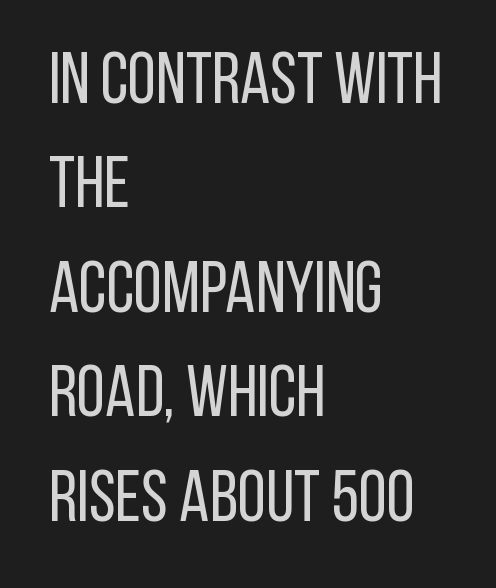
The specimen omits any rule beneath the text block's lines. Nothing unusual about the tracking: characters are spaced as the font intends. The typography opts for an upright posture over an oblique one. Weight: in the light-to-regular range. Leading matches the norm, producing a regular column.
